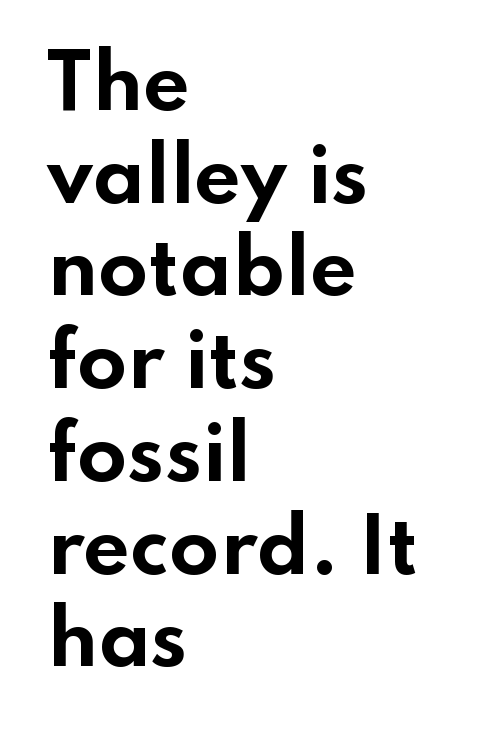
The image shows 73 px bold, wide sans-serif type, upright; set left-aligned, normal line spacing (1.27x), normal letter spacing, not underlined; low stroke contrast and a small x-height.
